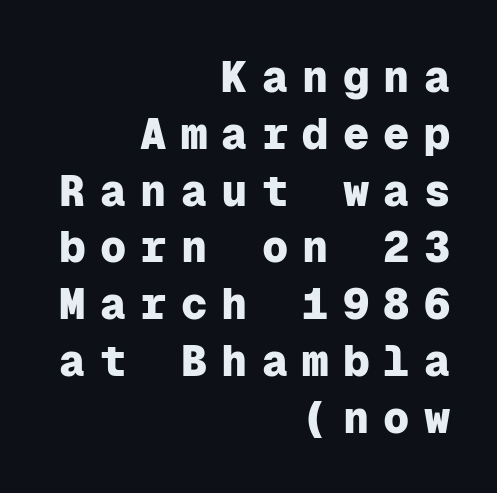
{"serif": "no", "italic": "no", "bold": "yes", "weight": "heavy", "width": "normal", "stroke_contrast": "low", "x_height": "medium", "monospaced": "yes", "underline": "no", "align": "right", "line_spacing": "normal", "line_spacing_ratio": 1.29, "letter_spacing": "wide", "letter_spacing_em": 0.32, "glyph_px": 44}
